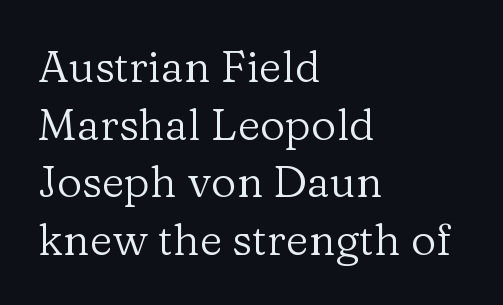
Q: Is the text bold? A: No.
Q: Is the text italic (slanted)? A: No, it is upright.
Q: Is the typeface a serif or a sans-serif typeface? A: Serif.
Q: Is the text underlined? A: No.
Q: How is the paragraph aligned? A: Left-aligned.
Q: Is the spacing between letters normal or unusually wide? A: Normal.
Q: Is the spacing between lines tight, normal or loose? A: Normal.
Q: Width (condensed, normal, or wide)? A: Normal.
Q: Stroke contrast? A: Low.
Q: x-height? A: Medium.
Q: Monospaced? A: No.
